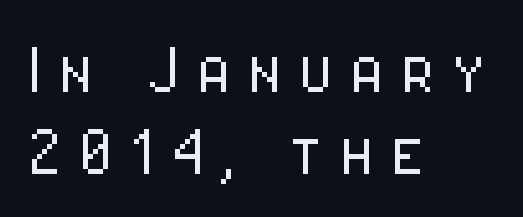
Q: Is the text bold? A: No.
Q: Is the text italic (slanted)? A: No, it is upright.
Q: Is the typeface a serif or a sans-serif typeface? A: Sans-serif.
Q: Is the text underlined? A: No.
Q: How is the paragraph aligned? A: Left-aligned.
Q: Is the spacing between letters normal or unusually wide? A: Unusually wide.
Q: Is the spacing between lines tight, normal or loose? A: Tight.
Q: Width (condensed, normal, or wide)? A: Condensed.
Q: Stroke contrast? A: Low.
Q: x-height? A: Medium.
Q: Monospaced? A: No.
